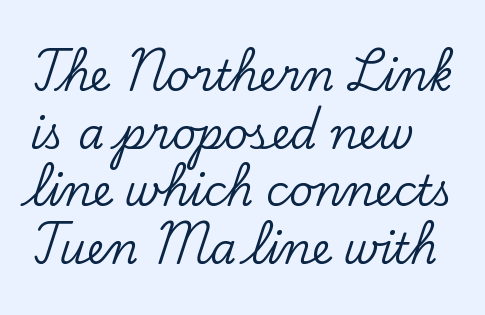
The type is set solid horizontally, with unmodified tracking. Little horizontal feet cap the strokes, marking this as serif type. Type without underlining.
